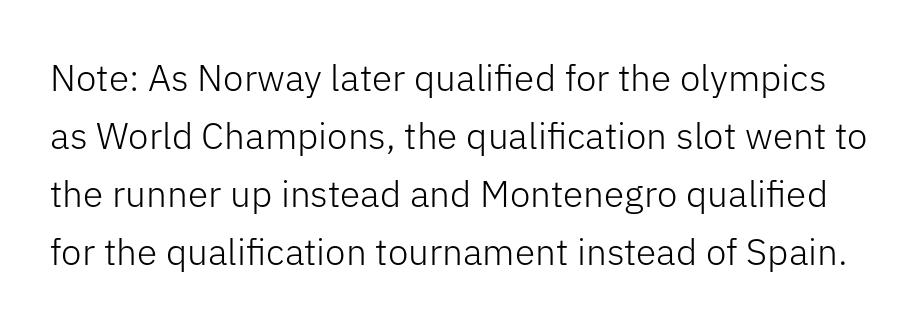
Q: Is the text bold? A: No.
Q: Is the text italic (slanted)? A: No, it is upright.
Q: Is the typeface a serif or a sans-serif typeface? A: Sans-serif.
Q: Is the text underlined? A: No.
Q: Is the spacing between letters normal or unusually wide? A: Normal.
Q: Is the spacing between lines tight, normal or loose? A: Normal.
Q: Width (condensed, normal, or wide)? A: Normal.
Q: Stroke contrast? A: Low.
Q: x-height? A: Medium.
Q: Monospaced? A: No.
